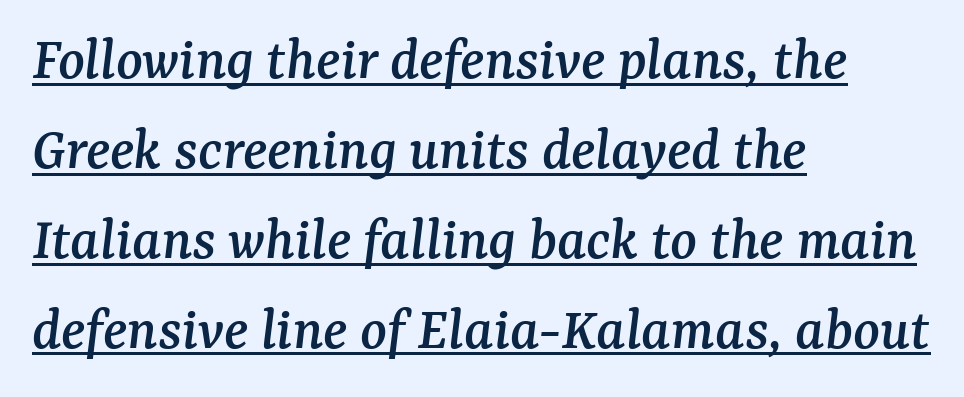
The image shows 62 px serif type, italic (leaning right); set left-aligned, normal line spacing (1.45x), normal letter spacing, underlined; medium stroke contrast and a medium x-height.
